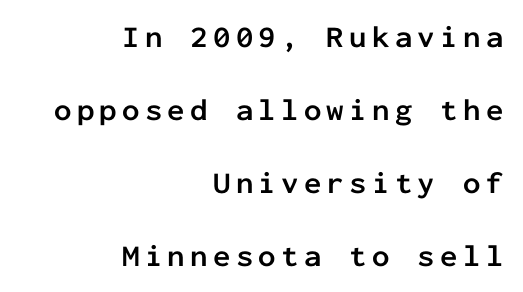
{"serif": "no", "italic": "no", "bold": "yes", "weight": "semibold", "width": "normal", "stroke_contrast": "low", "x_height": "medium", "monospaced": "yes", "underline": "no", "align": "right", "line_spacing": "loose", "line_spacing_ratio": 2.35, "glyph_px": 31}
